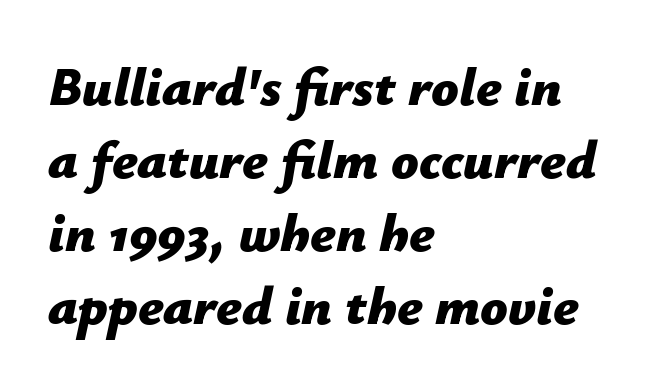
Is the type bold? Yes — the strokes are clearly thick and heavy. Character widths vary here, with narrow letters taking less room than wide ones. Does the copy run flush right? No — it runs flush left. Nobody drew a line under any word here.
